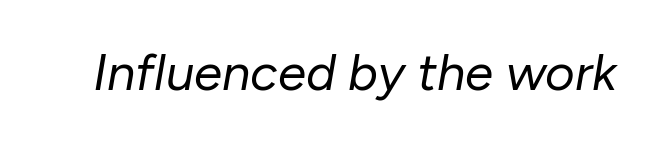
Q: Is the text bold? A: No.
Q: Is the text italic (slanted)? A: Yes, it leans right by about 10 degrees.
Q: Is the text underlined? A: No.
Q: Is the spacing between letters normal or unusually wide? A: Normal.
Q: Width (condensed, normal, or wide)? A: Normal.
Q: Stroke contrast? A: Low.
Q: x-height? A: Medium.
Q: Monospaced? A: No.
